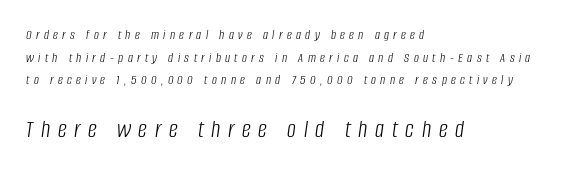
Q: Is the text bold? A: No.
Q: Is the text italic (slanted)? A: Yes, it leans right by about 8 degrees.
Q: Is the text underlined? A: No.
Q: How is the paragraph aligned? A: Left-aligned.
Q: Is the spacing between letters normal or unusually wide? A: Unusually wide.
Q: Is the spacing between lines tight, normal or loose? A: Normal.
Q: Which block of text is set in a larger size, the first (top) or the second (bottom)? A: The second (bottom) one.
